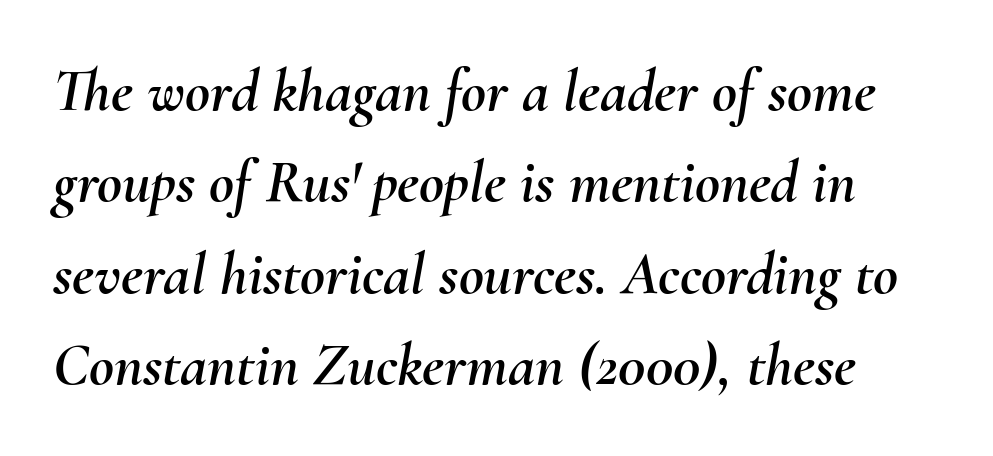
{"italic": "yes", "lean": "right", "slant_degrees": 10, "width": "normal", "stroke_contrast": "medium", "x_height": "small", "monospaced": "no", "underline": "no", "line_spacing": "normal", "line_spacing_ratio": 1.5, "letter_spacing": "normal", "letter_spacing_em": 0.0, "glyph_px": 61}
